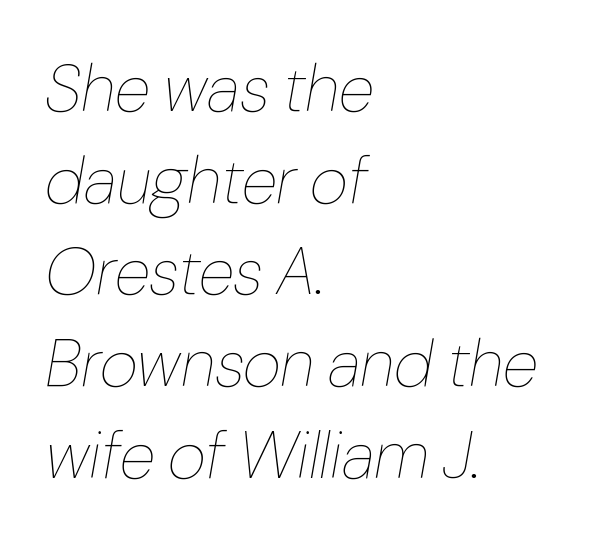
Just letters on the line, the space beneath them empty. This sample has the flowing, uneven cadence of proportional lettering. The type is set solid horizontally, with unmodified tracking. A typesetter would call this leading conventional body-copy spacing. Does the copy run flush right? No — it runs flush left. This reads as an unemphasized weight, regular at the heaviest.
